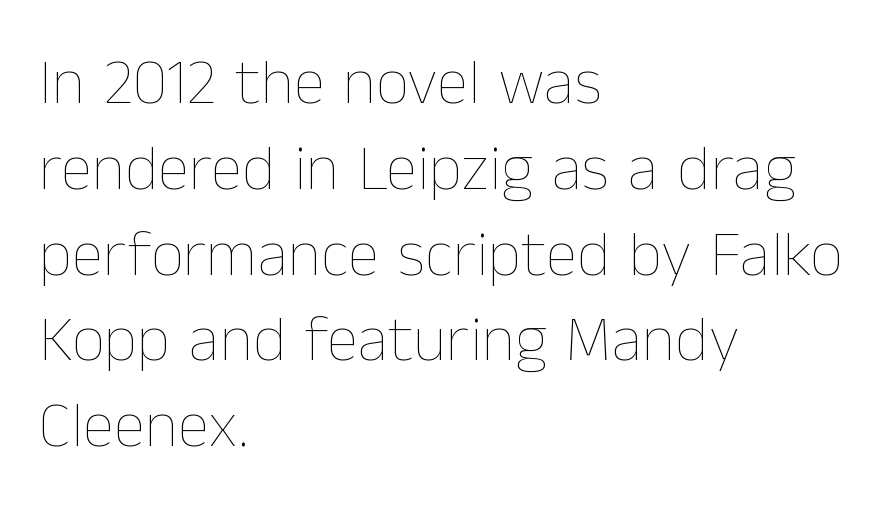
{"italic": "no", "bold": "no", "weight": "thin", "width": "normal", "stroke_contrast": "low", "x_height": "medium", "monospaced": "no", "underline": "no", "align": "left", "line_spacing": "normal", "line_spacing_ratio": 1.32, "letter_spacing": "normal", "letter_spacing_em": 0.0, "glyph_px": 65}
